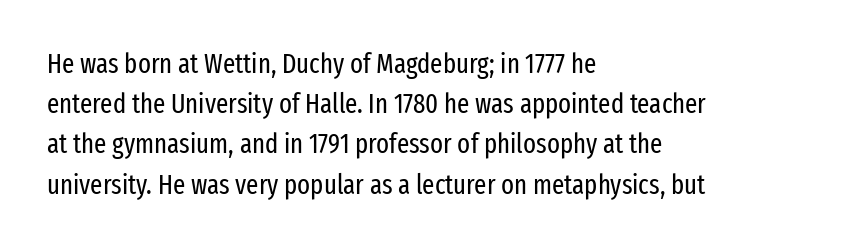
Q: Is the text bold? A: No.
Q: Is the text italic (slanted)? A: No, it is upright.
Q: Is the text underlined? A: No.
Q: How is the paragraph aligned? A: Left-aligned.
Q: Is the spacing between letters normal or unusually wide? A: Normal.
Q: Is the spacing between lines tight, normal or loose? A: Normal.
